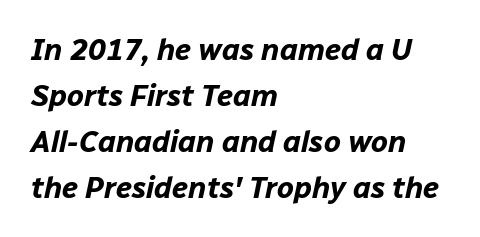
Q: Is the text bold? A: Yes.
Q: Is the text italic (slanted)? A: Yes, it leans right by about 12 degrees.
Q: Is the text underlined? A: No.
Q: How is the paragraph aligned? A: Left-aligned.
Q: Is the spacing between letters normal or unusually wide? A: Normal.
Q: Is the spacing between lines tight, normal or loose? A: Normal.
Q: Width (condensed, normal, or wide)? A: Normal.
Q: Stroke contrast? A: Low.
Q: x-height? A: Medium.
Q: Monospaced? A: No.
